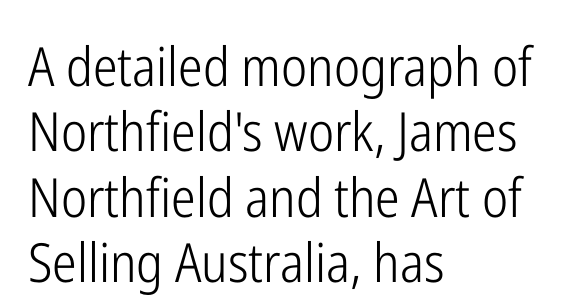
The image shows 54 px light, condensed sans-serif type, upright; set left-aligned, line spacing 1.21x, normal letter spacing, not underlined; low stroke contrast and a medium x-height.
